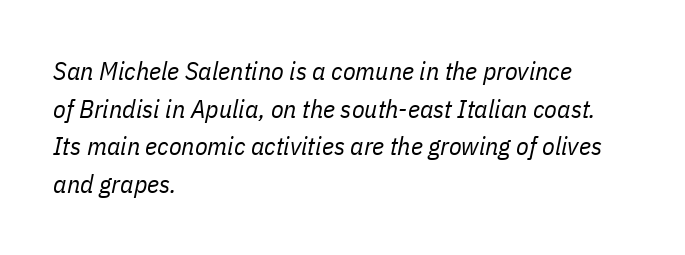
The image shows 26 px text type, italic (leaning right); set left-aligned, normal line spacing (1.45x), normal letter spacing, not underlined.
